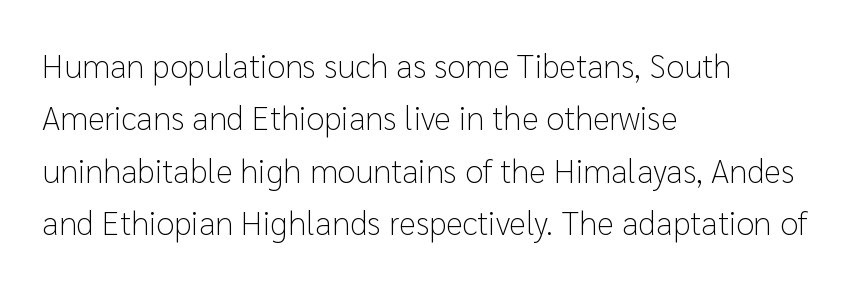
Q: Is the text bold? A: No.
Q: Is the text italic (slanted)? A: No, it is upright.
Q: Is the typeface a serif or a sans-serif typeface? A: Sans-serif.
Q: Is the text underlined? A: No.
Q: How is the paragraph aligned? A: Left-aligned.
Q: Is the spacing between letters normal or unusually wide? A: Normal.
Q: Is the spacing between lines tight, normal or loose? A: Normal.
Q: Width (condensed, normal, or wide)? A: Normal.
Q: Stroke contrast? A: Low.
Q: x-height? A: Medium.
Q: Monospaced? A: No.
